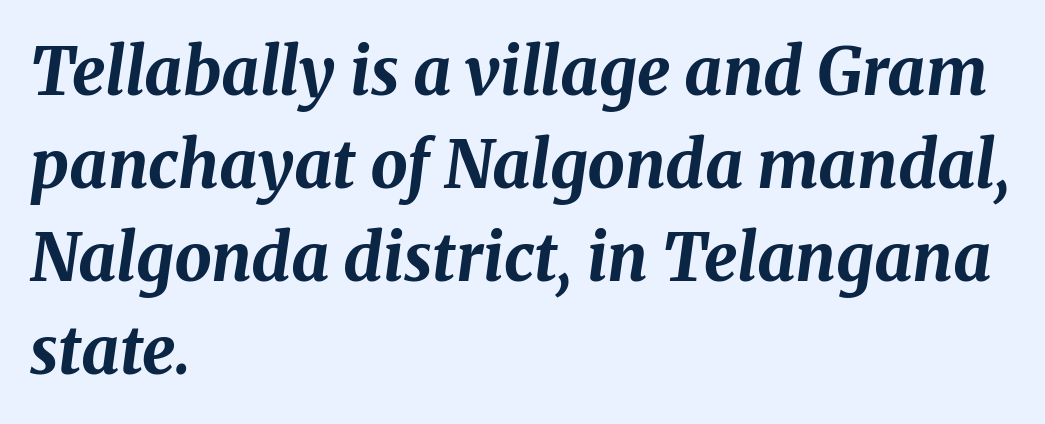
The image shows 66 px bold type, italic (leaning right); set left-aligned, normal line spacing (1.41x), normal letter spacing, not underlined; medium stroke contrast and a medium x-height.
